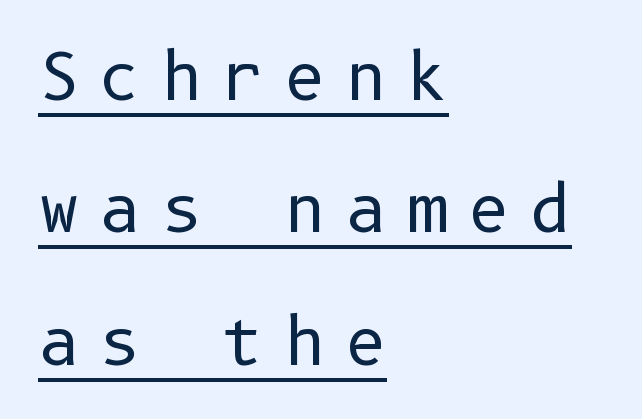
The image shows 64 px regular-weight sans-serif type, upright; set left-aligned, loose line spacing (2.07x), unusually wide letter spacing (+0.31 em), underlined; low stroke contrast and a medium x-height.
